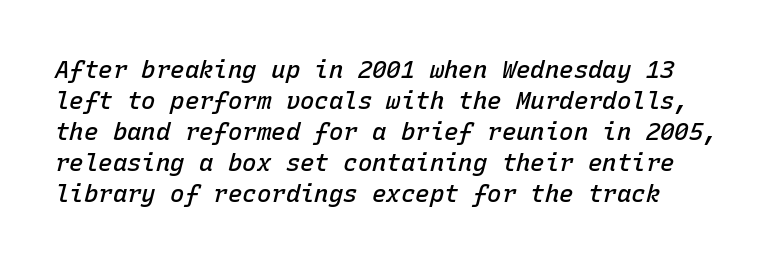
Q: Is the text bold? A: Semi-bold.
Q: Is the text italic (slanted)? A: Yes, it leans right by about 15 degrees.
Q: Is the text underlined? A: No.
Q: Is the spacing between letters normal or unusually wide? A: Normal.
Q: Is the spacing between lines tight, normal or loose? A: Normal.
